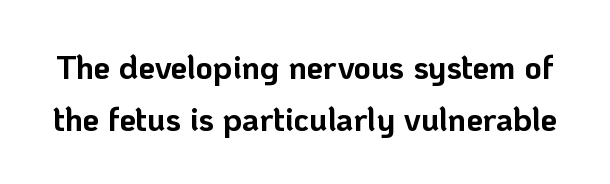
Q: Is the text bold? A: Yes.
Q: Is the text italic (slanted)? A: No, it is upright.
Q: Is the typeface a serif or a sans-serif typeface? A: Sans-serif.
Q: Is the text underlined? A: No.
Q: Is the spacing between letters normal or unusually wide? A: Normal.
Q: Is the spacing between lines tight, normal or loose? A: Normal.
Q: Width (condensed, normal, or wide)? A: Normal.
Q: Stroke contrast? A: Low.
Q: x-height? A: Medium.
Q: Monospaced? A: No.
